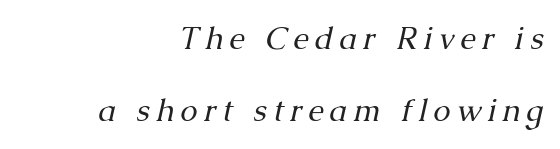
The image shows 31 px regular-weight serif type, italic (leaning right); set right-aligned, loose line spacing (2.32x), unusually wide letter spacing (+0.2 em), not underlined; medium stroke contrast and a medium x-height.
